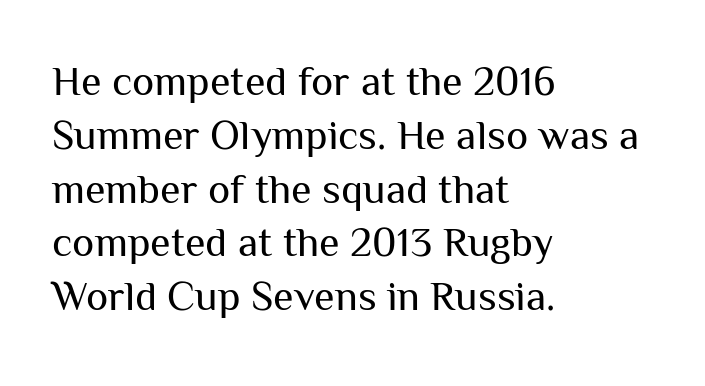
Q: Is the text bold? A: No.
Q: Is the text italic (slanted)? A: No, it is upright.
Q: Is the typeface a serif or a sans-serif typeface? A: Sans-serif.
Q: Is the text underlined? A: No.
Q: How is the paragraph aligned? A: Left-aligned.
Q: Is the spacing between letters normal or unusually wide? A: Normal.
Q: Is the spacing between lines tight, normal or loose? A: Normal.
Q: Width (condensed, normal, or wide)? A: Normal.
Q: Stroke contrast? A: Medium.
Q: x-height? A: Medium.
Q: Monospaced? A: No.
